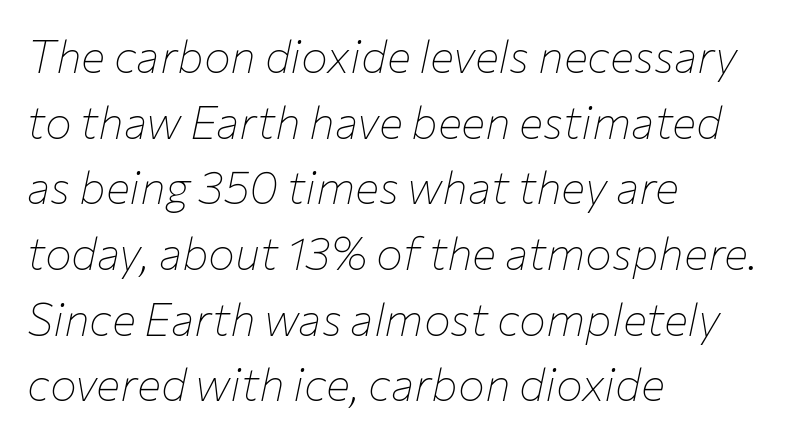
Q: Is the text bold? A: No.
Q: Is the text italic (slanted)? A: Yes, it leans right by about 12 degrees.
Q: Is the text underlined? A: No.
Q: How is the paragraph aligned? A: Left-aligned.
Q: Is the spacing between letters normal or unusually wide? A: Normal.
Q: Is the spacing between lines tight, normal or loose? A: Normal.
Q: Width (condensed, normal, or wide)? A: Normal.
Q: Stroke contrast? A: Low.
Q: x-height? A: Medium.
Q: Monospaced? A: No.
